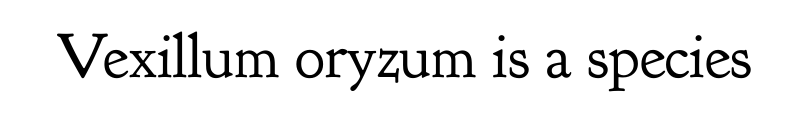
Q: Is the text bold? A: No.
Q: Is the text italic (slanted)? A: No, it is upright.
Q: Is the typeface a serif or a sans-serif typeface? A: Serif.
Q: Is the text underlined? A: No.
Q: Is the spacing between letters normal or unusually wide? A: Normal.
Q: Width (condensed, normal, or wide)? A: Normal.
Q: Stroke contrast? A: Low.
Q: x-height? A: Small.
Q: Monospaced? A: No.
